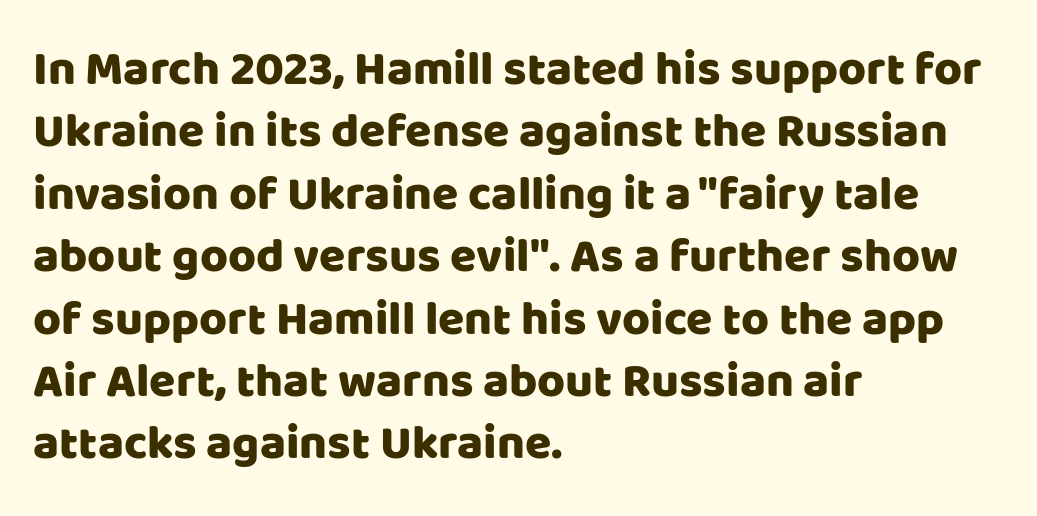
{"serif": "no", "italic": "no", "width": "normal", "stroke_contrast": "low", "x_height": "large", "monospaced": "no", "underline": "no", "align": "left", "line_spacing": "normal", "line_spacing_ratio": 1.3, "letter_spacing": "normal", "letter_spacing_em": 0.0, "glyph_px": 48}
